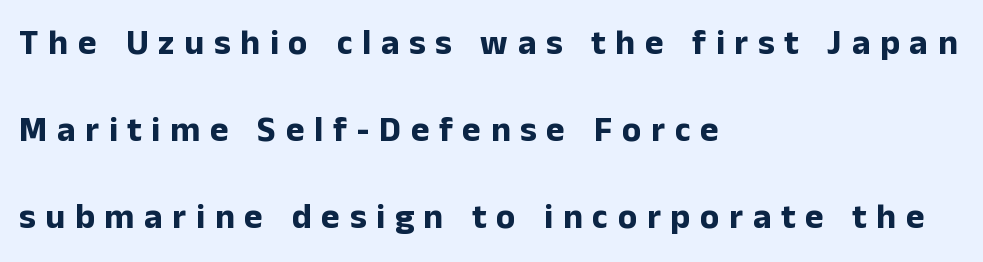
These lines are composed in type without serifs. What's the leading like? Stretched, with rows far apart. The face used here is proportionally spaced, like ordinary book or web type. This is heavy type, rendered in bold.
